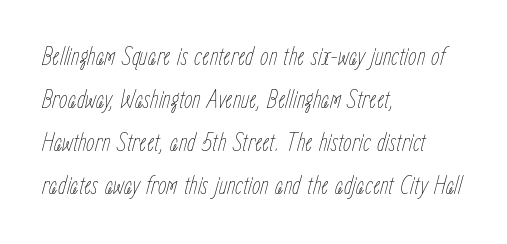
Honestly, the letter spacing is just normal — you wouldn't notice it. No letter is thick-stroked: the sample isn't bold. The glyphs are unaccompanied by any horizontal stroke below them. This block has exactly the height ordinary leading produces. Reading down the block, your eye returns to a fixed left position each line.
